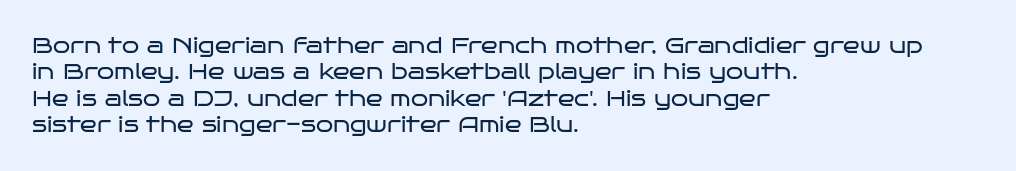
Q: Is the text bold? A: No.
Q: Is the text italic (slanted)? A: No, it is upright.
Q: Is the text underlined? A: No.
Q: How is the paragraph aligned? A: Left-aligned.
Q: Is the spacing between letters normal or unusually wide? A: Normal.
